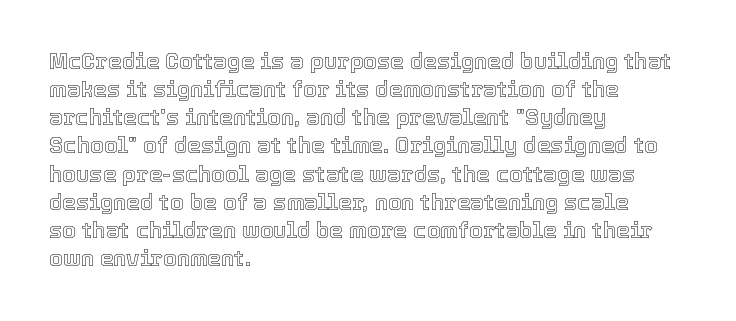
The image shows 22 px text type, upright; set left-aligned, normal line spacing (1.28x), normal letter spacing, not underlined.
